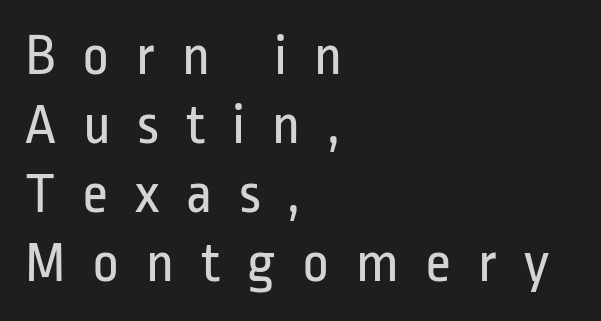
Q: Is the text bold? A: No.
Q: Is the text italic (slanted)? A: No, it is upright.
Q: Is the typeface a serif or a sans-serif typeface? A: Sans-serif.
Q: Is the text underlined? A: No.
Q: How is the paragraph aligned? A: Left-aligned.
Q: Is the spacing between letters normal or unusually wide? A: Unusually wide.
Q: Width (condensed, normal, or wide)? A: Condensed.
Q: Stroke contrast? A: Low.
Q: x-height? A: Medium.
Q: Monospaced? A: No.
